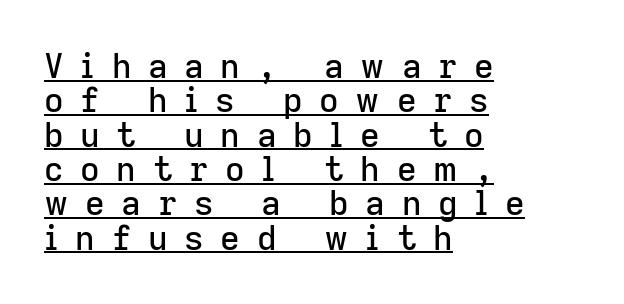
{"serif": "no", "italic": "no", "width": "normal", "stroke_contrast": "low", "x_height": "medium", "monospaced": "no", "underline": "yes", "align": "left", "line_spacing": "tight", "line_spacing_ratio": 1.01, "letter_spacing": "wide", "letter_spacing_em": 0.49, "glyph_px": 34}
